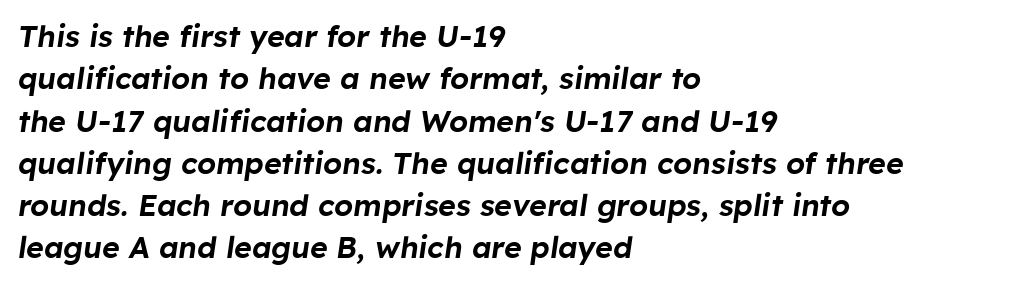
{"italic": "yes", "lean": "right", "slant_degrees": 8, "width": "normal", "stroke_contrast": "low", "x_height": "medium", "monospaced": "no", "underline": "no", "align": "left", "line_spacing": "normal", "line_spacing_ratio": 1.41, "letter_spacing": "normal", "letter_spacing_em": 0.0, "glyph_px": 30}
